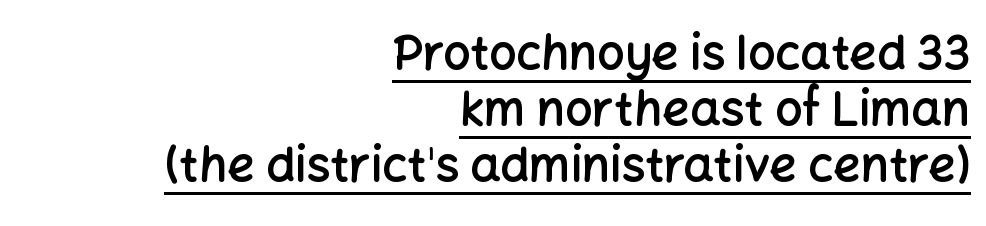
The ragged edge is on the left, which tells us the setting is flush right. Spacing between characters is what you'd get straight out of the box. The typesetter has applied underlining to the passage shown. Serif or sans? Sans — the stroke terminals are bare. It's the straight-up-and-down kind of type. Is this a fixed-width face? No — the glyphs have proportional, varying widths.
